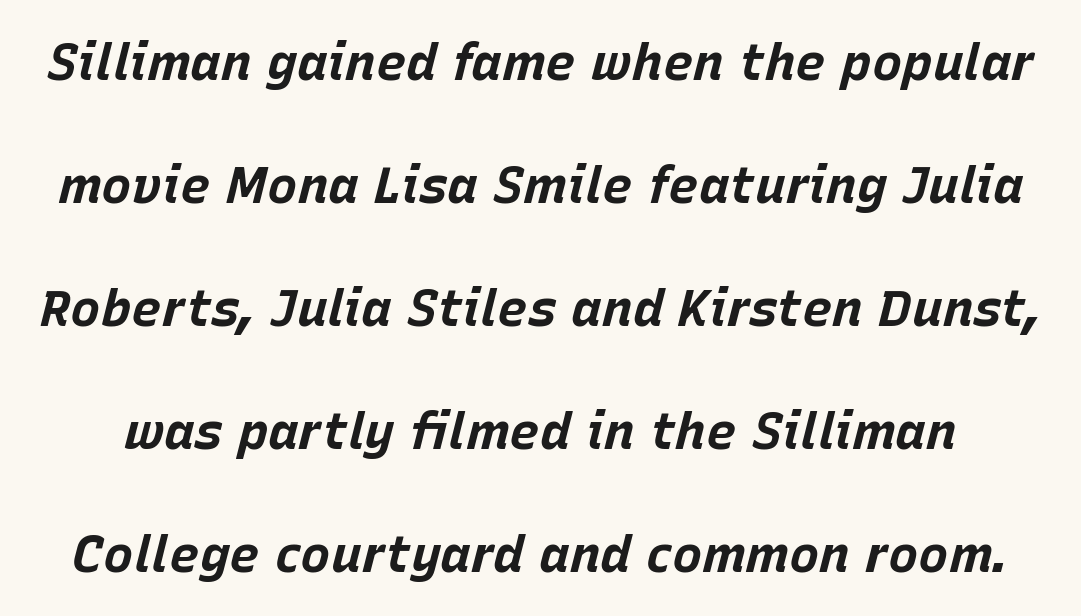
{"italic": "yes", "lean": "right", "slant_degrees": 15, "bold": "yes", "weight": "bold", "width": "normal", "stroke_contrast": "low", "x_height": "large", "monospaced": "no", "underline": "no", "line_spacing": "loose", "line_spacing_ratio": 2.41, "letter_spacing": "normal", "letter_spacing_em": 0.0, "glyph_px": 51}
